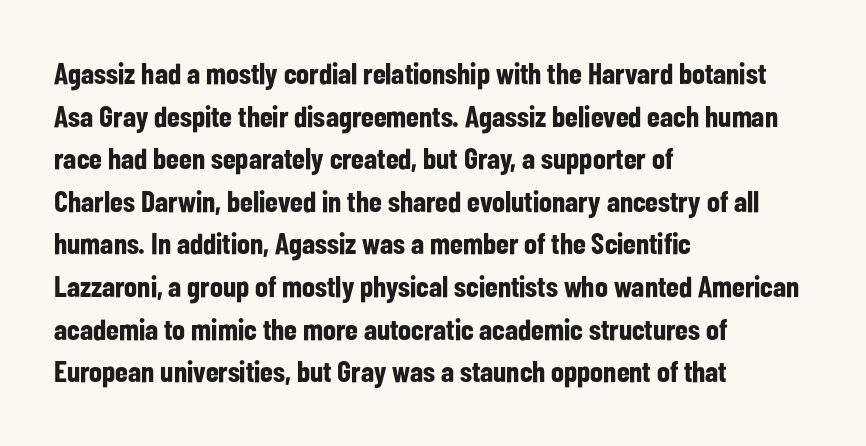
Q: Is the text bold? A: Yes.
Q: Is the text italic (slanted)? A: No, it is upright.
Q: Is the typeface a serif or a sans-serif typeface? A: Sans-serif.
Q: Is the text underlined? A: No.
Q: How is the paragraph aligned? A: Left-aligned.
Q: Is the spacing between letters normal or unusually wide? A: Normal.
Q: Is the spacing between lines tight, normal or loose? A: Normal.
Q: Width (condensed, normal, or wide)? A: Condensed.
Q: Stroke contrast? A: Low.
Q: x-height? A: Medium.
Q: Monospaced? A: No.
